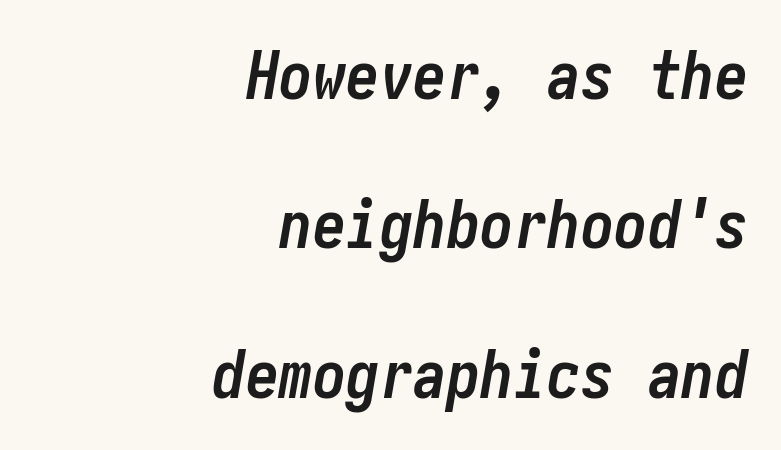
The image shows 67 px semibold, condensed type, italic (leaning right); set right-aligned, loose line spacing (2.23x), normal letter spacing, not underlined; low stroke contrast and a medium x-height.
